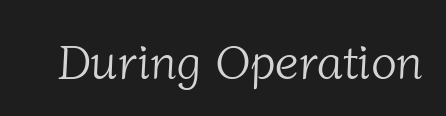
Q: Is the text bold? A: No.
Q: Is the typeface a serif or a sans-serif typeface? A: Serif.
Q: Is the text underlined? A: No.
Q: Is the spacing between letters normal or unusually wide? A: Normal.
Q: Width (condensed, normal, or wide)? A: Normal.
Q: Stroke contrast? A: Low.
Q: x-height? A: Medium.
Q: Monospaced? A: No.
